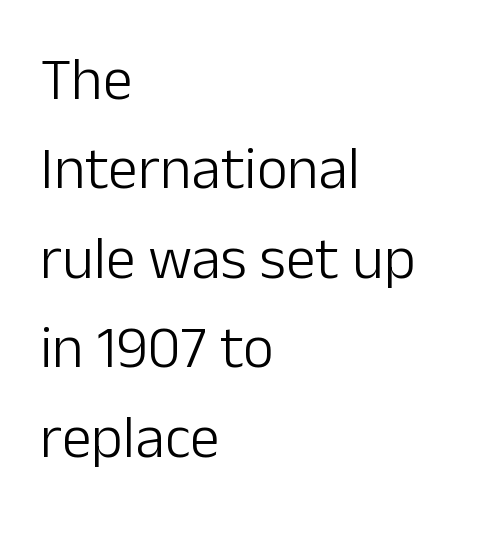
The image shows 60 px light sans-serif type, upright; set left-aligned, normal line spacing (1.49x), normal letter spacing, not underlined; low stroke contrast and a medium x-height.
